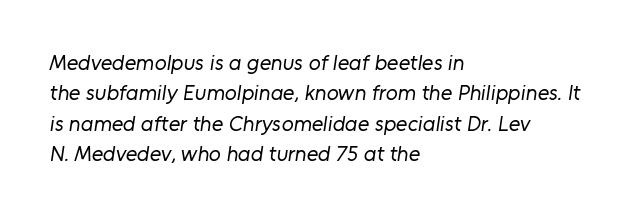
The image shows 22 px text type; set left-aligned, normal line spacing (1.38x), normal letter spacing, not underlined.
